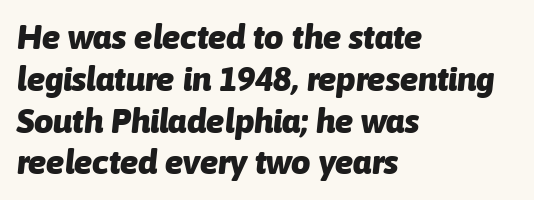
Each letter keeps its own natural width here, so spacing adapts to shape. Glance below the letters and you will spot only blank space. Heavy-handed strokes throughout: this text is bold. Is the type slanted? Yes — the strokes lean at a clear angle.
